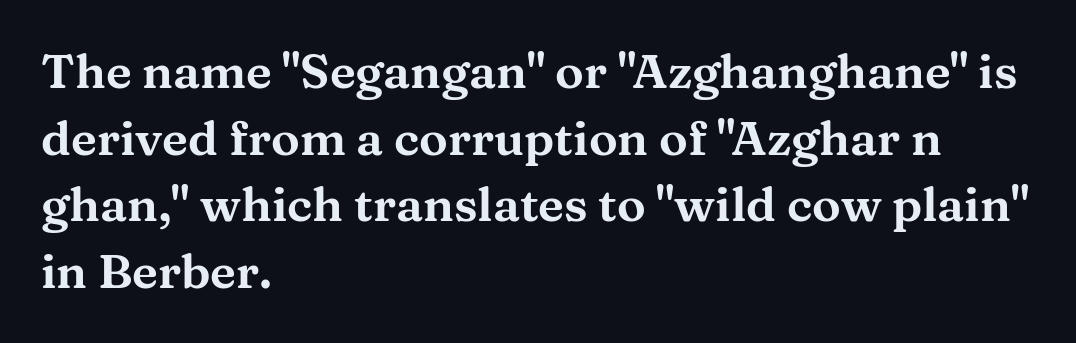
Q: Is the text italic (slanted)? A: No, it is upright.
Q: Is the typeface a serif or a sans-serif typeface? A: Serif.
Q: Is the text underlined? A: No.
Q: How is the paragraph aligned? A: Left-aligned.
Q: Is the spacing between letters normal or unusually wide? A: Normal.
Q: Is the spacing between lines tight, normal or loose? A: Normal.
Q: Width (condensed, normal, or wide)? A: Wide.
Q: Stroke contrast? A: Medium.
Q: x-height? A: Medium.
Q: Monospaced? A: No.
